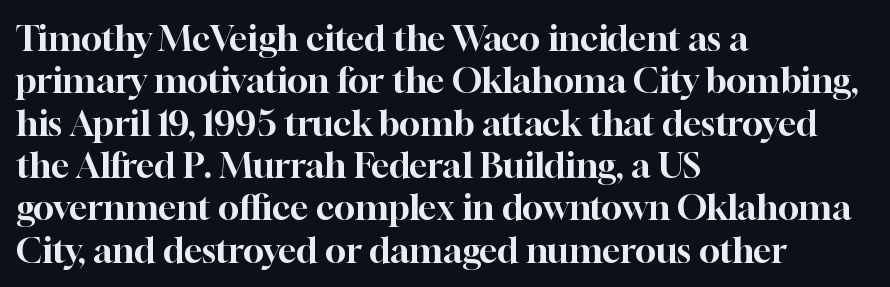
Q: Is the text italic (slanted)? A: No, it is upright.
Q: Is the typeface a serif or a sans-serif typeface? A: Serif.
Q: Is the text underlined? A: No.
Q: How is the paragraph aligned? A: Left-aligned.
Q: Is the spacing between letters normal or unusually wide? A: Normal.
Q: Width (condensed, normal, or wide)? A: Normal.
Q: Stroke contrast? A: High.
Q: x-height? A: Medium.
Q: Monospaced? A: No.
